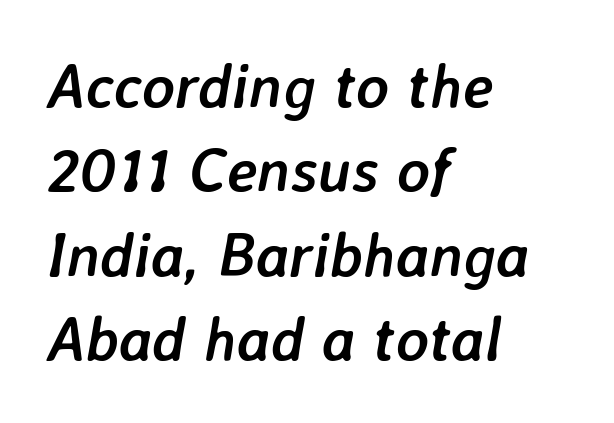
The image shows 62 px semibold type, italic (leaning right); set left-aligned, normal line spacing (1.36x), normal letter spacing, not underlined; low stroke contrast and a medium x-height.
